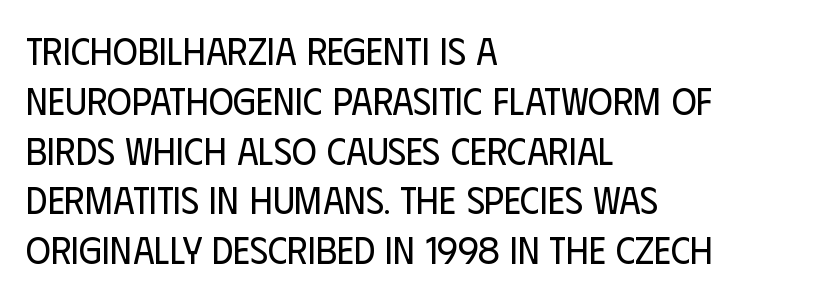
The typesetting does not lean heavy: it is not bold. Summary of vertical rhythm: regular, with standard interline spacing. The letters stand straight up with perfectly vertical stems. The horizontal fit of the characters is conventional and even. Serifs: no, the terminals of the letterforms are clean. The paragraph has a hard left edge and a soft right edge.
